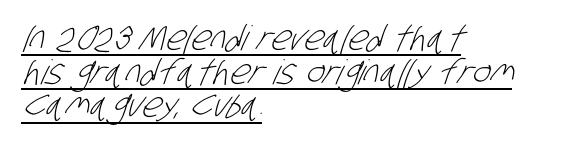
The rag falls on the right side of this text block. A typesetter would call this proportional, since set widths differ per character. The characters are drawn with everyday or finer stroke widths. The face used here is rendered with its standard letterfit.
